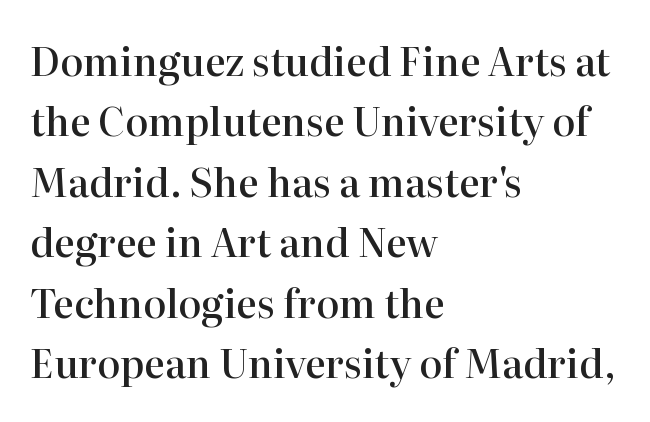
In terms of letterspacing, this is plain default setting. This rendering features lettering with no underline. A typesetter would call this proportional, since set widths differ per character. In terms of letterform style, serifs are clearly present.
